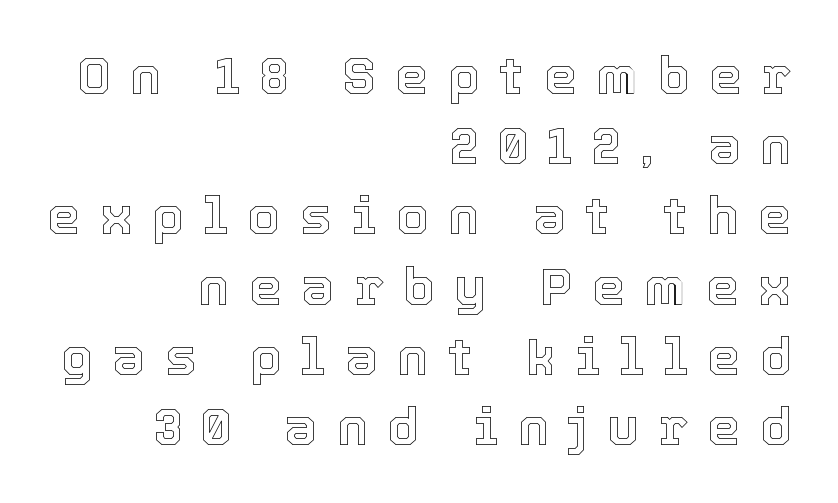
Q: Is the text italic (slanted)? A: No, it is upright.
Q: Is the text underlined? A: No.
Q: How is the paragraph aligned? A: Right-aligned.
Q: Is the spacing between letters normal or unusually wide? A: Unusually wide.
Q: Is the spacing between lines tight, normal or loose? A: Normal.
Q: Width (condensed, normal, or wide)? A: Normal.
Q: x-height? A: Medium.
Q: Monospaced? A: No.
